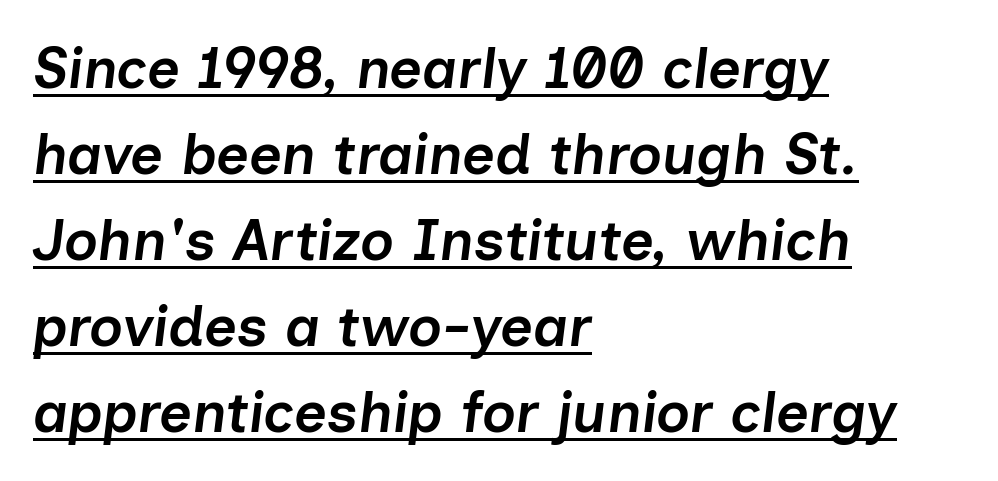
These lines sit exactly where default settings would place them. These lines carry some extra weight — a demibold, not a full bold. Emphasis-style slanted type is in use. Which margin do the lines hug? The left one — the right edge is uneven. The letters sit at their default tracking, neither squeezed nor spread.
